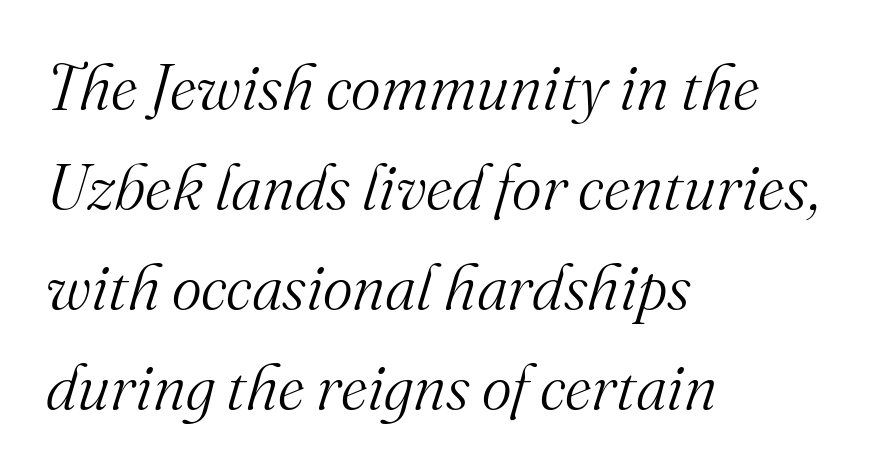
{"serif": "yes", "italic": "yes", "lean": "right", "slant_degrees": 16, "bold": "no", "weight": "light", "width": "normal", "stroke_contrast": "medium", "x_height": "small", "monospaced": "no", "underline": "no", "align": "left", "line_spacing": "normal", "line_spacing_ratio": 1.56, "letter_spacing": "normal", "letter_spacing_em": 0.0, "glyph_px": 64}
